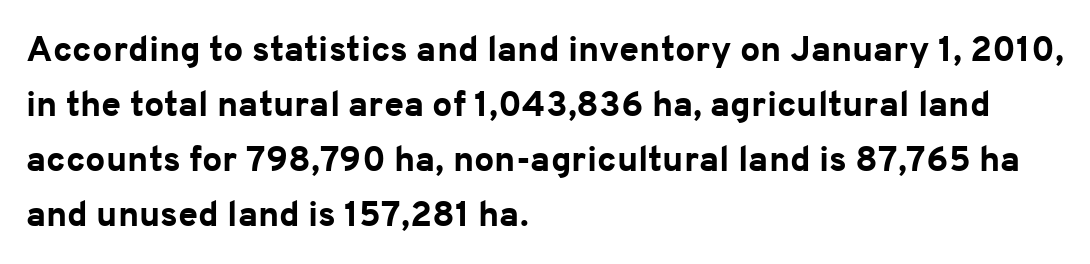
The image shows 36 px bold sans-serif type, upright; set left-aligned, normal line spacing (1.53x), normal letter spacing, not underlined; low stroke contrast and a medium x-height.
